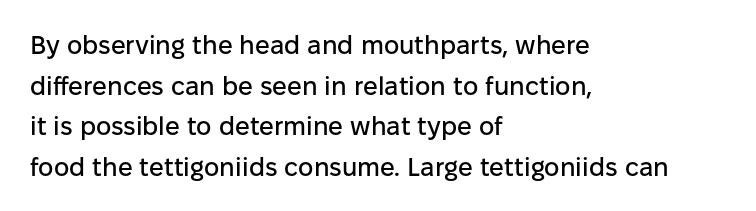
This rendering features lettering with no underline. How are the letters spaced? Ordinarily, with no added tracking. The setting favours the left margin, as ordinary paragraphs usually do. Does the lettering tilt? It doesn't — this is upright. Summary of vertical rhythm: regular, with standard interline spacing.
